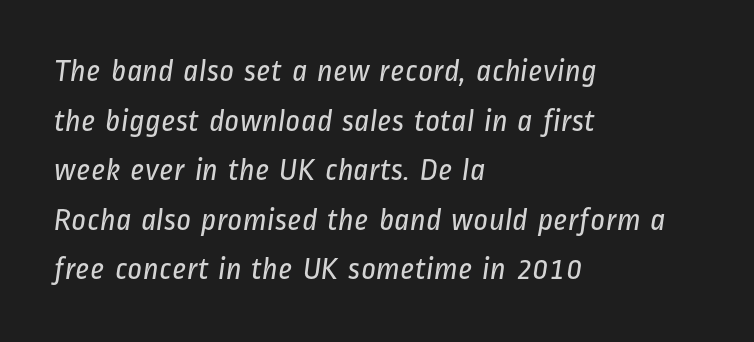
Just letters on the line, the space beneath them empty. Weight class: somewhere from thin through regular. This rendering employs a face without finishing strokes, i.e., a sans-serif. Alignment: flush left. The lines sit at an ordinary, default distance from one another. You could not count columns in this text — the font is proportionally spaced.
